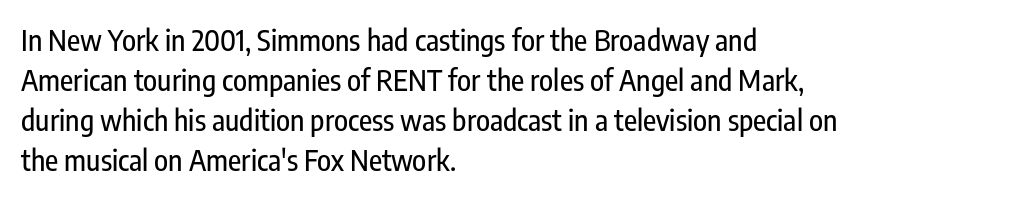
This sample keeps an unexceptional amount of space between lines. The text was rendered using a sans face with plain stroke endings. The passage shown is typed in a proportional face where columns would drift. No word sits above an underline. Between one letter and the next there's only the usual sliver of space. This sample uses an upright cut, with every glyph sitting square on the baseline.
